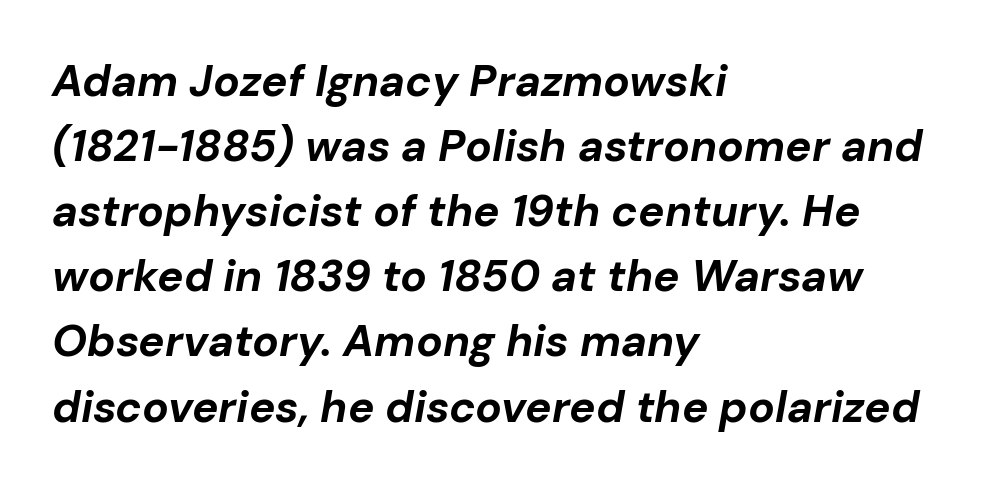
Q: Is the text bold? A: Yes.
Q: Is the text italic (slanted)? A: Yes, it leans right by about 10 degrees.
Q: Is the text underlined? A: No.
Q: How is the paragraph aligned? A: Left-aligned.
Q: Is the spacing between letters normal or unusually wide? A: Normal.
Q: Is the spacing between lines tight, normal or loose? A: Normal.
Q: Width (condensed, normal, or wide)? A: Normal.
Q: Stroke contrast? A: Low.
Q: x-height? A: Medium.
Q: Monospaced? A: No.
